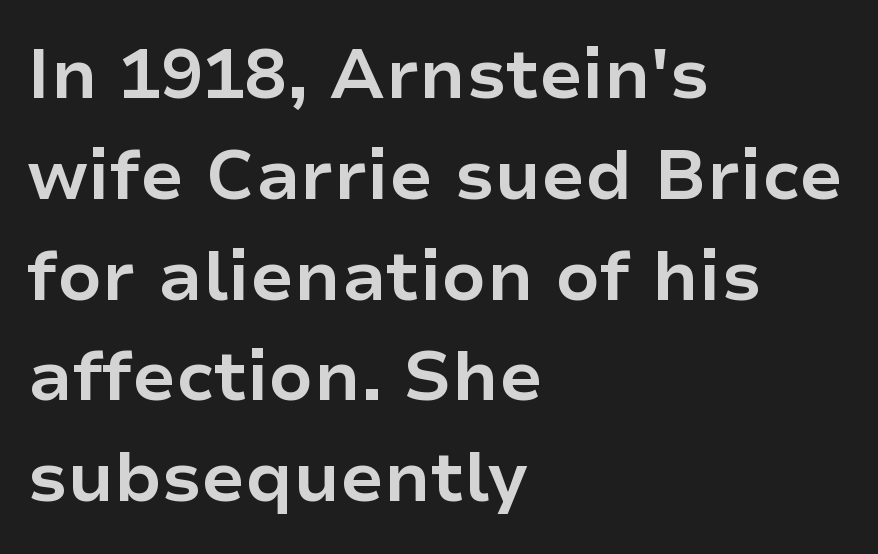
Q: Is the text bold? A: Yes.
Q: Is the text italic (slanted)? A: No, it is upright.
Q: Is the typeface a serif or a sans-serif typeface? A: Sans-serif.
Q: Is the text underlined? A: No.
Q: How is the paragraph aligned? A: Left-aligned.
Q: Is the spacing between letters normal or unusually wide? A: Normal.
Q: Is the spacing between lines tight, normal or loose? A: Normal.
Q: Width (condensed, normal, or wide)? A: Normal.
Q: Stroke contrast? A: Low.
Q: x-height? A: Medium.
Q: Monospaced? A: No.
